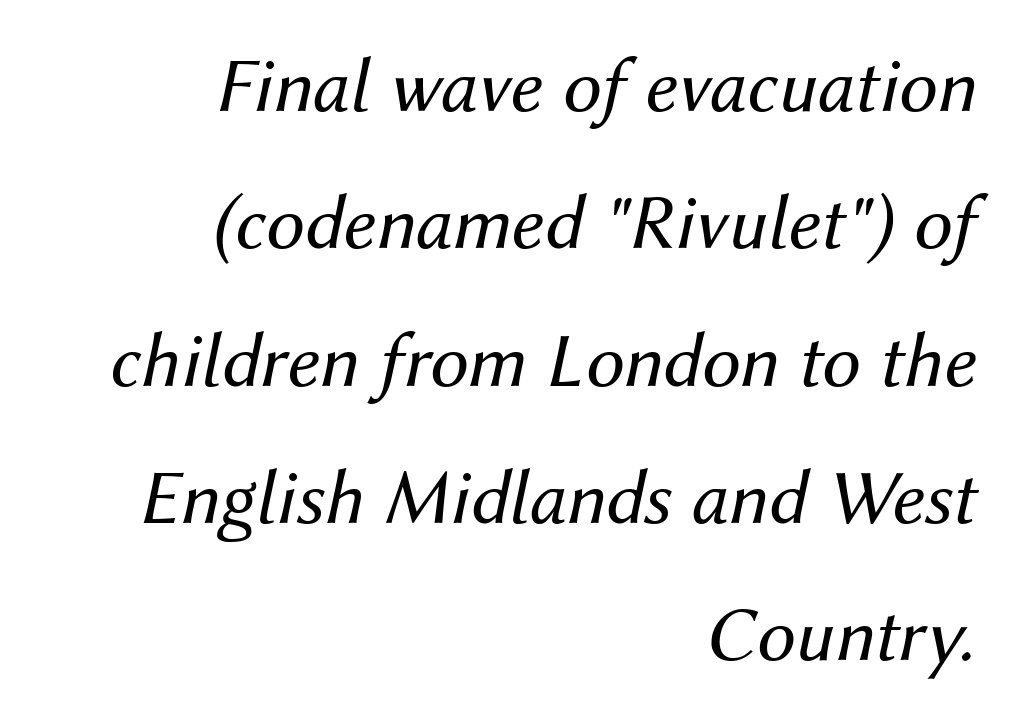
{"italic": "yes", "lean": "right", "slant_degrees": 12, "bold": "no", "weight": "regular", "width": "normal", "stroke_contrast": "medium", "x_height": "medium", "monospaced": "no", "underline": "no", "align": "right", "line_spacing_ratio": 1.76, "letter_spacing": "normal", "letter_spacing_em": 0.0, "glyph_px": 78}
